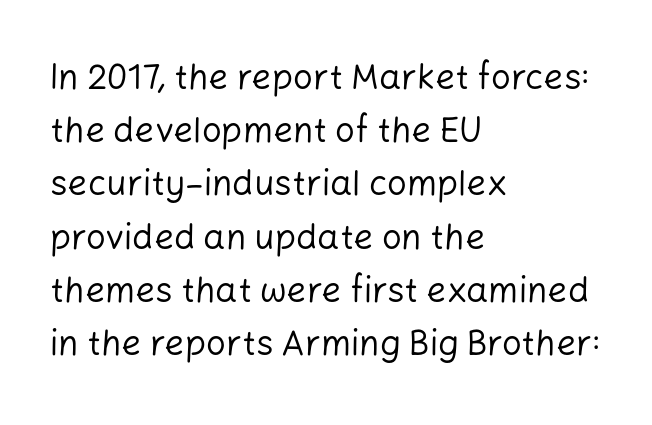
Character widths vary here, with narrow letters taking less room than wide ones. The lines are quadded left. Look at the bottom of the vertical strokes: they stop flat, with no serifs. Baseline-to-baseline distance is the conventional proportion of letter height. The type is set solid horizontally, with unmodified tracking. The font is comparable to plain body text, perhaps lighter.
